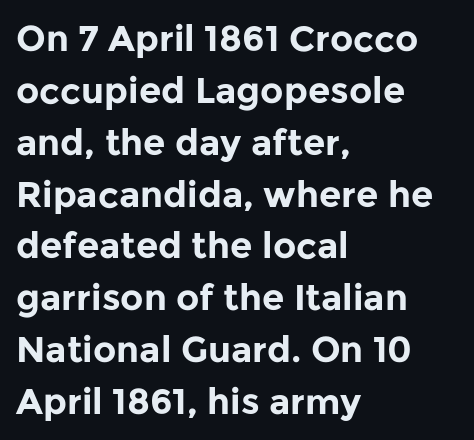
The image shows 36 px bold sans-serif type, upright; set left-aligned, normal line spacing (1.44x), normal letter spacing, not underlined; low stroke contrast and a medium x-height.
